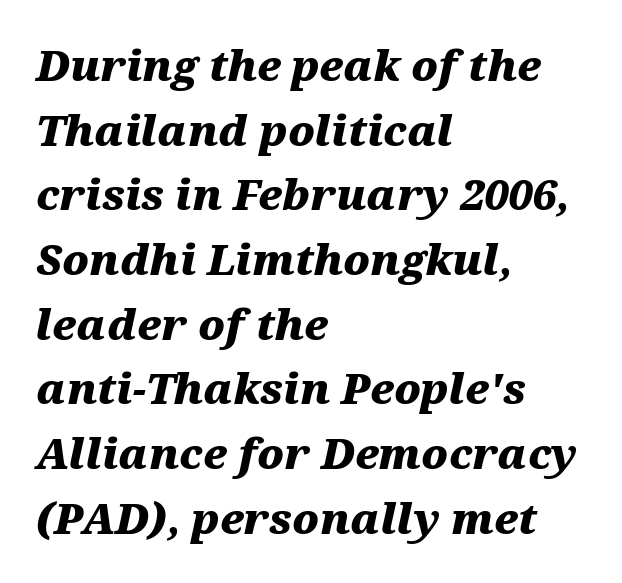
Q: Is the text bold? A: Yes.
Q: Is the text italic (slanted)? A: Yes, it leans right by about 12 degrees.
Q: Is the text underlined? A: No.
Q: How is the paragraph aligned? A: Left-aligned.
Q: Is the spacing between letters normal or unusually wide? A: Normal.
Q: Is the spacing between lines tight, normal or loose? A: Normal.
Q: Width (condensed, normal, or wide)? A: Wide.
Q: Stroke contrast? A: Medium.
Q: x-height? A: Medium.
Q: Monospaced? A: No.
